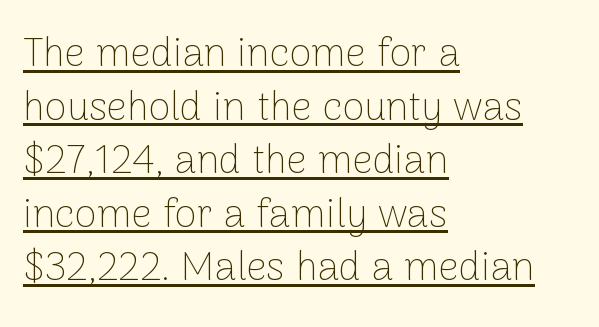
{"serif": "no", "italic": "no", "bold": "no", "weight": "thin", "width": "normal", "stroke_contrast": "low", "x_height": "medium", "monospaced": "no", "underline": "yes", "align": "left", "line_spacing": "normal", "line_spacing_ratio": 1.34, "letter_spacing": "normal", "letter_spacing_em": 0.0, "glyph_px": 40}
